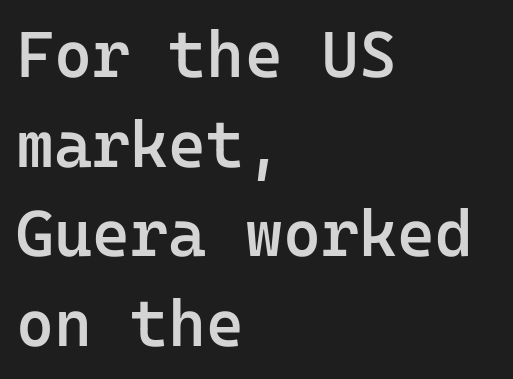
The image shows 65 px semibold sans-serif type, upright, monospaced; set left-aligned, normal line spacing (1.38x), normal letter spacing, not underlined; low stroke contrast and a medium x-height.
